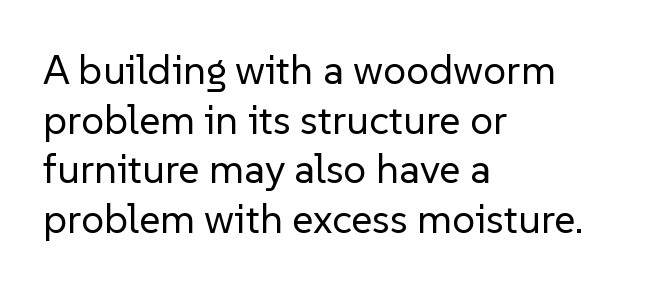
{"serif": "no", "italic": "no", "bold": "no", "weight": "regular", "width": "normal", "stroke_contrast": "low", "x_height": "medium", "monospaced": "no", "underline": "no", "align": "left", "line_spacing_ratio": 1.21, "letter_spacing": "normal", "letter_spacing_em": 0.0, "glyph_px": 41}
